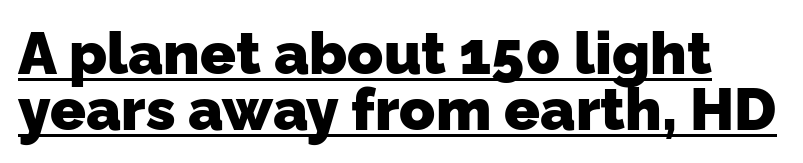
Q: Is the text bold? A: Yes.
Q: Is the typeface a serif or a sans-serif typeface? A: Sans-serif.
Q: Is the text underlined? A: Yes.
Q: Is the spacing between letters normal or unusually wide? A: Normal.
Q: Is the spacing between lines tight, normal or loose? A: Tight.
Q: Width (condensed, normal, or wide)? A: Normal.
Q: Stroke contrast? A: Low.
Q: x-height? A: Medium.
Q: Monospaced? A: No.
